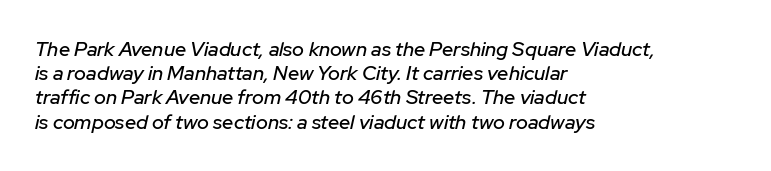
Short note: letters normally spaced. Line starts are locked; line ends wander. These lines were composed using italics. Lines of text with bare space underneath.
